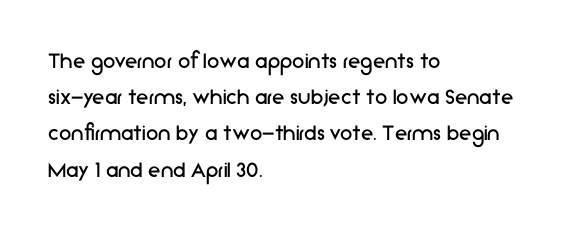
The cut favours lightness, reaching ordinary text weight at its darkest. Left-aligned paragraph, ragged on the right. There is no visible air inserted between adjacent glyphs. Has an underline been added? It has not. Upright lettering throughout. Leading matches the norm, producing a regular column.
